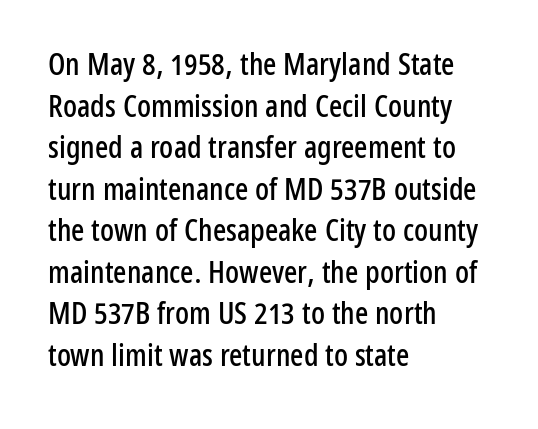
Q: Is the text italic (slanted)? A: No, it is upright.
Q: Is the typeface a serif or a sans-serif typeface? A: Sans-serif.
Q: Is the text underlined? A: No.
Q: How is the paragraph aligned? A: Left-aligned.
Q: Is the spacing between letters normal or unusually wide? A: Normal.
Q: Is the spacing between lines tight, normal or loose? A: Normal.
Q: Width (condensed, normal, or wide)? A: Condensed.
Q: Stroke contrast? A: Low.
Q: x-height? A: Medium.
Q: Monospaced? A: No.
